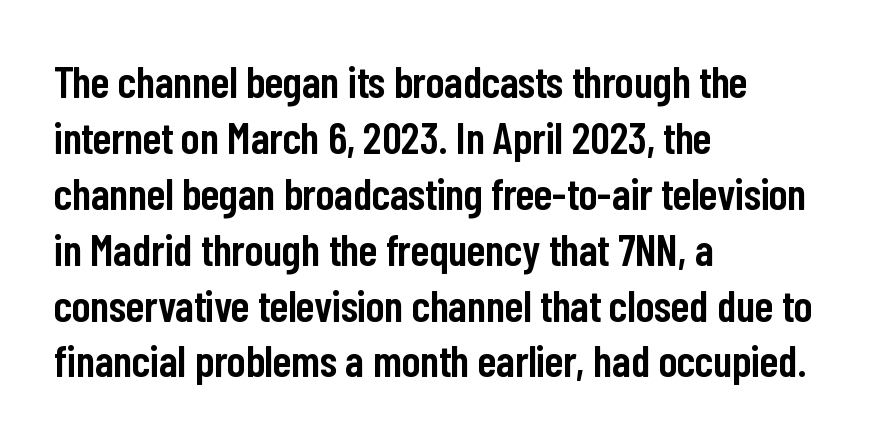
This is sans-serif lettering, the kind often seen on screens and signage. Casual observation: everything's shoved over to the left. The face used here is proportionally spaced, like ordinary book or web type. The gap between lines stays unmarked. Does the weight exceed regular? Yes, but only to semibold.
